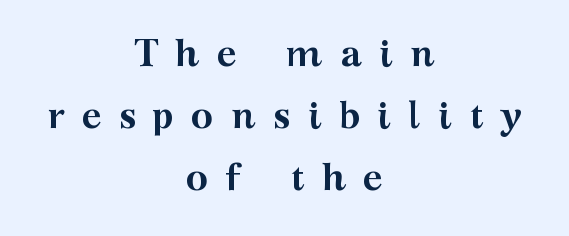
The image shows 38 px semibold, wide serif type, upright; set centered, normal line spacing (1.63x), unusually wide letter spacing (+0.45 em), not underlined; medium stroke contrast and a medium x-height.
